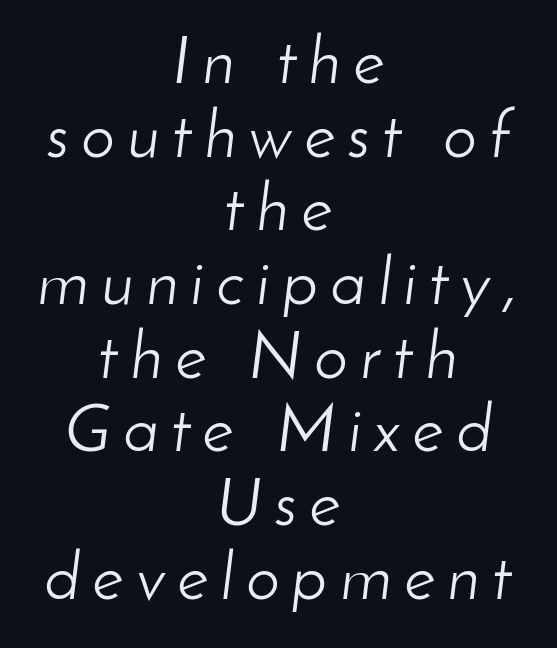
There's an unmistakable incline to the writing here. The passage shown is typed in a proportional face where columns would drift. Layout note: lines centered. Students, observe: this is what under-led, compact text looks like.
